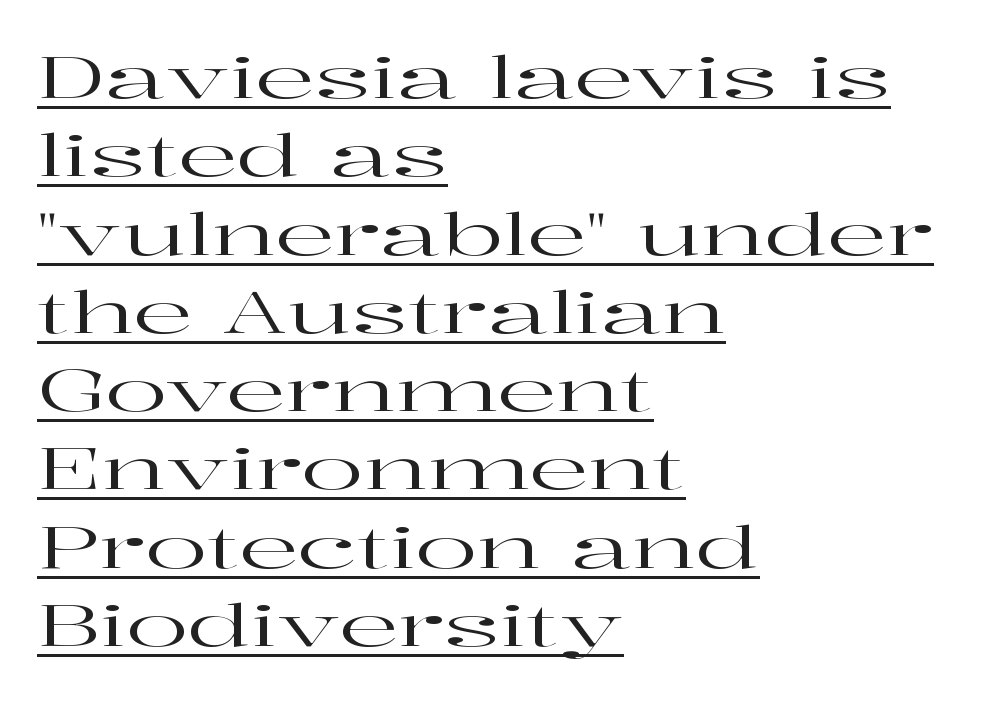
This rendering leaves character spacing at its baseline value. Think of a printed novel: that variable character pitch is what you see here. The lettering holds an erect, upright posture throughout. Does the type have serifs? Yes, each stem ends in a small foot. Descenders here cross a horizontal rule under the line. Reading down the column, the eye jumps a familiar distance to each next line.
